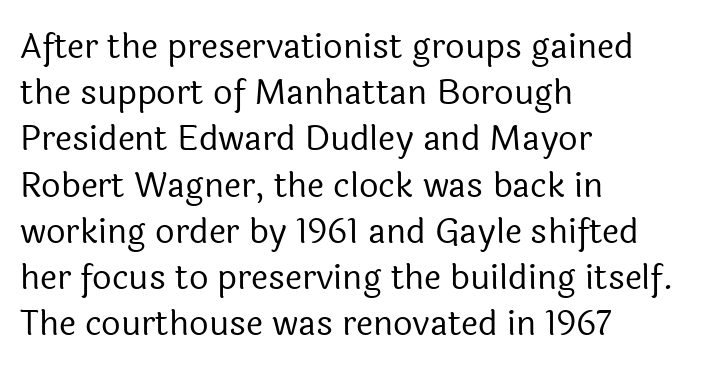
Caption: face not bold, strokes unweighted. A typesetter would call this proportional, since set widths differ per character. The face used here is rendered with its standard letterfit. Bare-footed words on every line. The setting favours the left margin, as ordinary paragraphs usually do. The block of text has a typical density, with ordinary space between rows.
